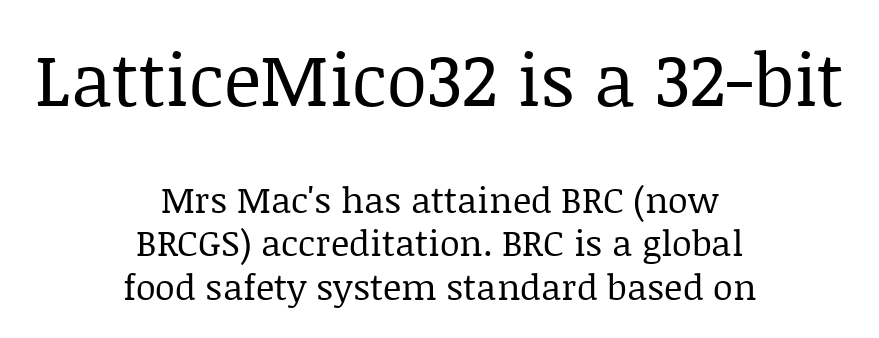
{"serif": "yes", "italic": "no", "bold": "no", "weight": "regular", "width": "normal", "stroke_contrast": "low", "x_height": "large", "monospaced": "no", "underline": "no", "align": "center", "line_spacing_ratio": 1.21, "letter_spacing": "normal", "letter_spacing_em": 0.0, "larger_block": "first", "size_ratio": 2.03, "glyph_px": 73}
